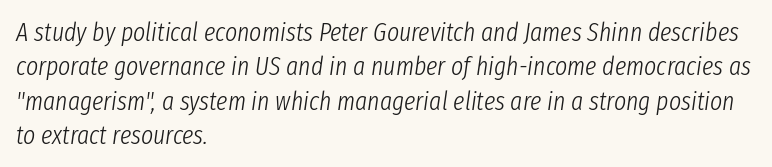
Q: Is the text bold? A: No.
Q: Is the text italic (slanted)? A: Yes, it leans right by about 8 degrees.
Q: Is the text underlined? A: No.
Q: How is the paragraph aligned? A: Left-aligned.
Q: Is the spacing between letters normal or unusually wide? A: Normal.
Q: Is the spacing between lines tight, normal or loose? A: Normal.
